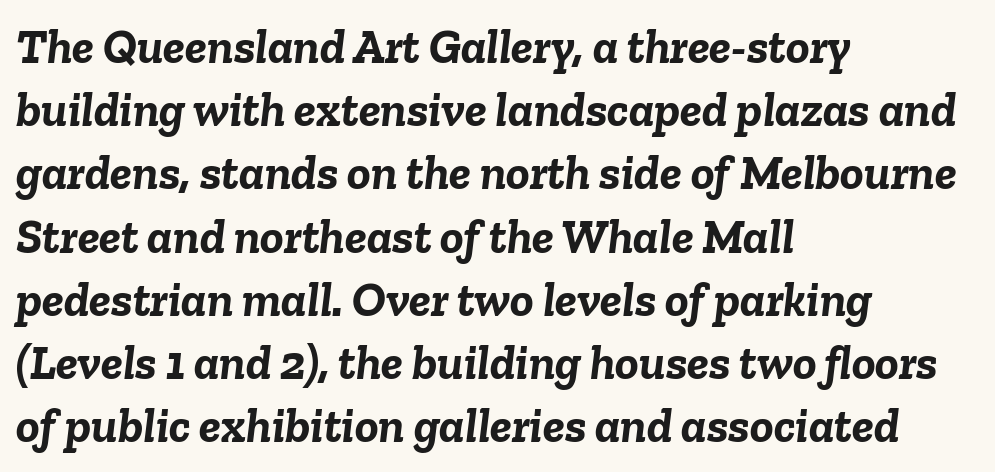
This sample keeps an unexceptional amount of space between lines. Designer's note — italics engaged. Look at the stroke-to-counter ratio: heavy, a bold. The passage shown has conventional tracking throughout.
